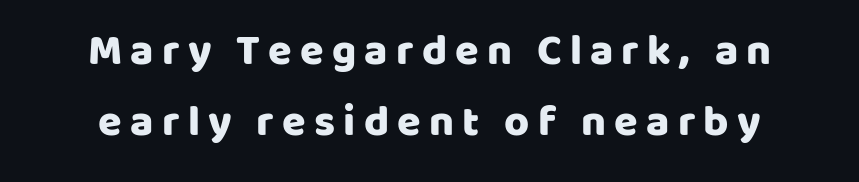
The font family rendered here belongs to the sans-serif group. Character widths vary here, with narrow letters taking less room than wide ones. Does the copy run flush right? No — it is centered line by line. The zone under the glyphs is completely vacant. Does the leading feel generous? No, just average.
